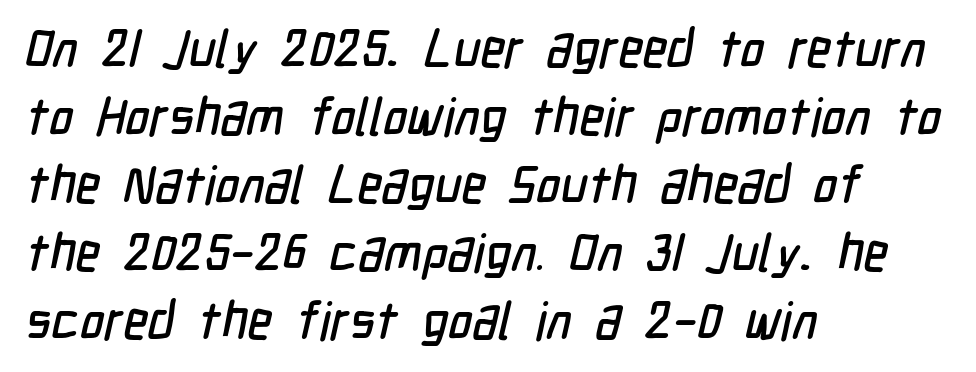
The vertical gap from one line to the next is medium. These lines are rendered in a variable-pitch font. A typesetter would call this zero additional tracking. Is the block centered? No — it sits flush against the left margin. Descenders hang freely into open space.
